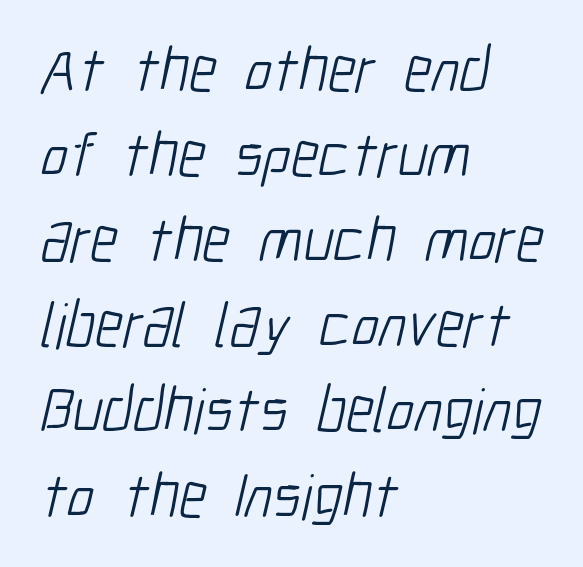
Q: Is the text bold? A: No.
Q: Is the typeface a serif or a sans-serif typeface? A: Sans-serif.
Q: Is the text underlined? A: No.
Q: How is the paragraph aligned? A: Left-aligned.
Q: Is the spacing between letters normal or unusually wide? A: Normal.
Q: Is the spacing between lines tight, normal or loose? A: Normal.
Q: Width (condensed, normal, or wide)? A: Condensed.
Q: Stroke contrast? A: Low.
Q: x-height? A: Medium.
Q: Monospaced? A: No.
